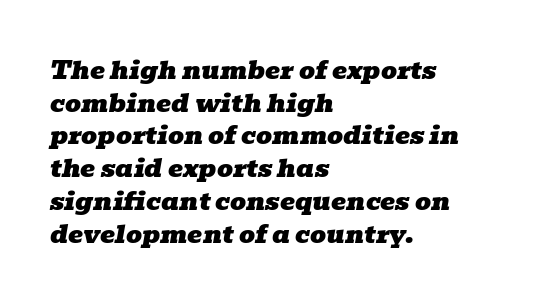
The image shows 25 px text type, italic (leaning right); set left-aligned, normal line spacing (1.31x), normal letter spacing, not underlined.
